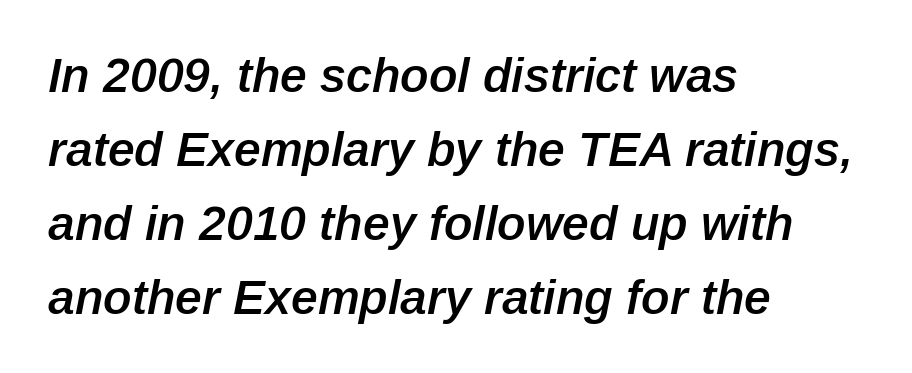
Clear beneath every line of the passage. Style check: oblique. Honestly, the letter spacing is just normal — you wouldn't notice it. This sample is left-justified, so line endings fall wherever the words run out.
